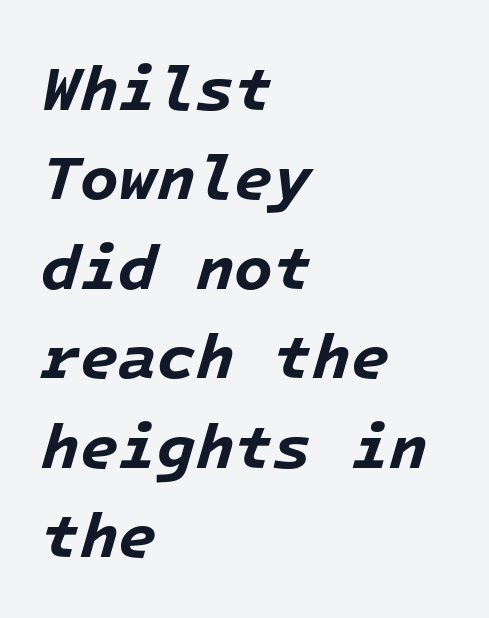
Q: Is the text bold? A: Yes.
Q: Is the text italic (slanted)? A: Yes, it leans right by about 16 degrees.
Q: Is the text underlined? A: No.
Q: How is the paragraph aligned? A: Left-aligned.
Q: Is the spacing between letters normal or unusually wide? A: Normal.
Q: Is the spacing between lines tight, normal or loose? A: Normal.
Q: Width (condensed, normal, or wide)? A: Normal.
Q: Stroke contrast? A: Low.
Q: x-height? A: Medium.
Q: Monospaced? A: Yes.
